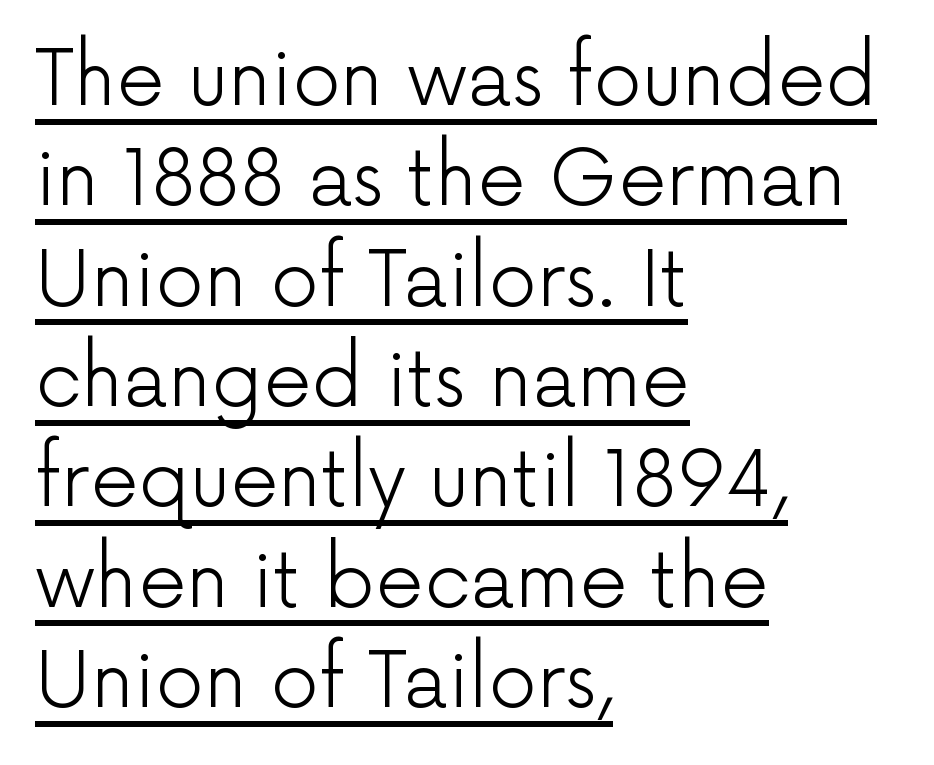
The image shows 76 px light sans-serif type, upright; set left-aligned, normal line spacing (1.32x), normal letter spacing, underlined; low stroke contrast and a medium x-height.
